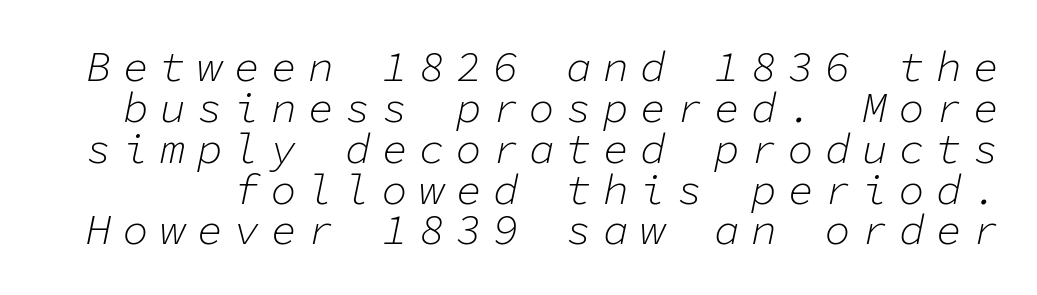
Q: Is the text bold? A: No.
Q: Is the text italic (slanted)? A: Yes, it leans right by about 11 degrees.
Q: Is the text underlined? A: No.
Q: Is the spacing between letters normal or unusually wide? A: Unusually wide.
Q: Is the spacing between lines tight, normal or loose? A: Tight.
Q: Width (condensed, normal, or wide)? A: Normal.
Q: Stroke contrast? A: Low.
Q: x-height? A: Medium.
Q: Monospaced? A: Yes.
